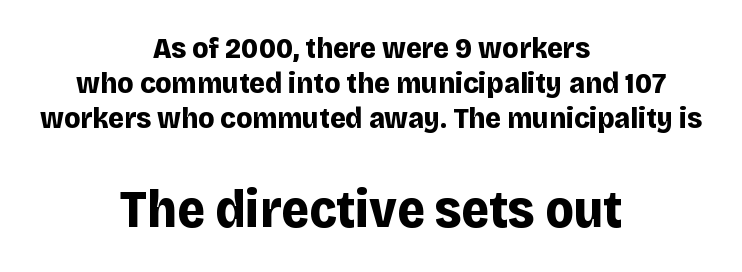
{"serif": "no", "italic": "no", "bold": "yes", "weight": "bold", "width": "normal", "stroke_contrast": "low", "x_height": "large", "monospaced": "no", "underline": "no", "align": "center", "line_spacing_ratio": 1.16, "letter_spacing": "normal", "letter_spacing_em": 0.0, "larger_block": "second", "size_ratio": 1.77, "glyph_px": 53}
